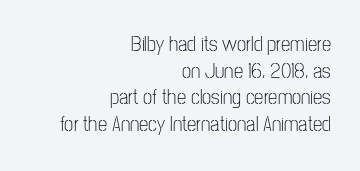
{"italic": "no", "bold": "no", "underline": "no", "align": "right", "line_spacing": "normal", "line_spacing_ratio": 1.27, "letter_spacing": "normal", "letter_spacing_em": 0.0, "glyph_px": 21}
